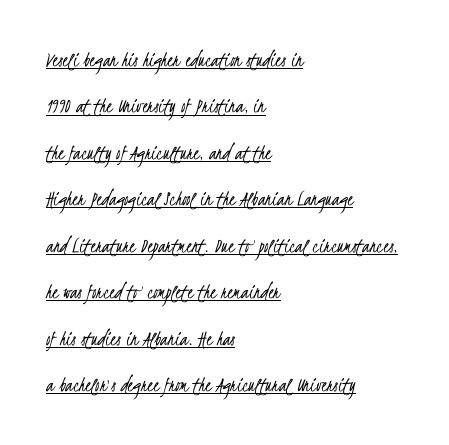
Summary of weight: not heavy and not bold. This sample uses plain, unmodified letter spacing. Notice the wide empty band between every row — that's loose leading. What decoration does the sample have? An underline.
